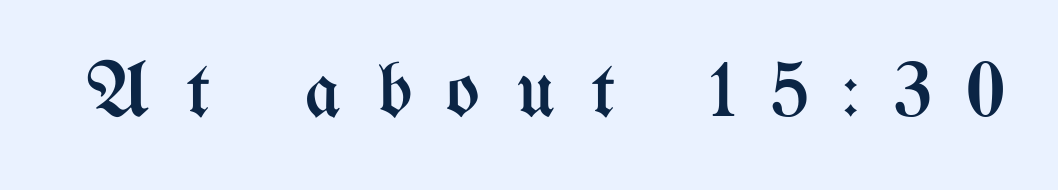
The image shows 79 px regular-weight, condensed type, upright; set unusually wide letter spacing (+0.45 em), not underlined; medium stroke contrast and a medium x-height.
